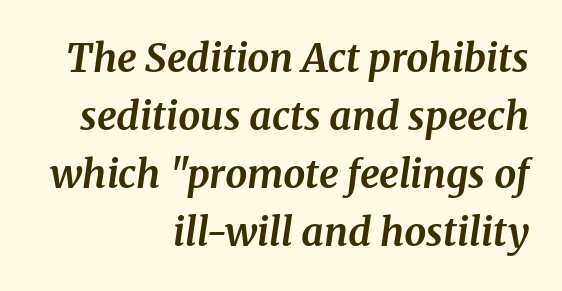
The image shows 39 px bold serif type, italic (leaning right); set right-aligned, normal line spacing (1.49x), normal letter spacing, not underlined; medium stroke contrast and a medium x-height.
